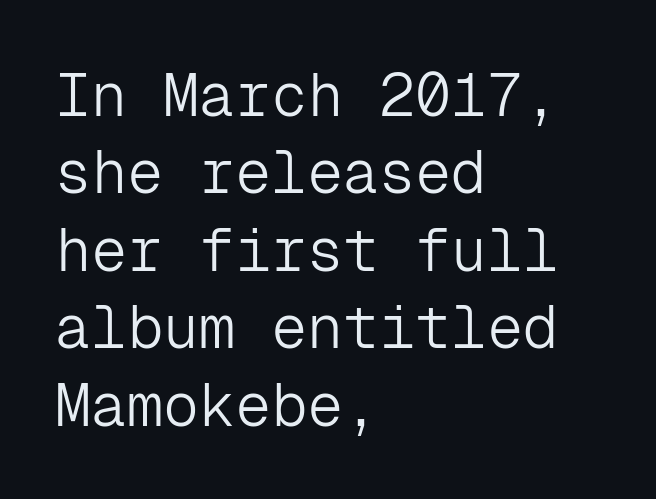
Alignment: flush left. Think of a typewriter: that constant character pitch is what you see here. The letters stand upright; this is a roman face. Weight class: somewhere from thin through regular. The space directly below the letters is spotless. One glance says typical: line gaps are just what's usual.
